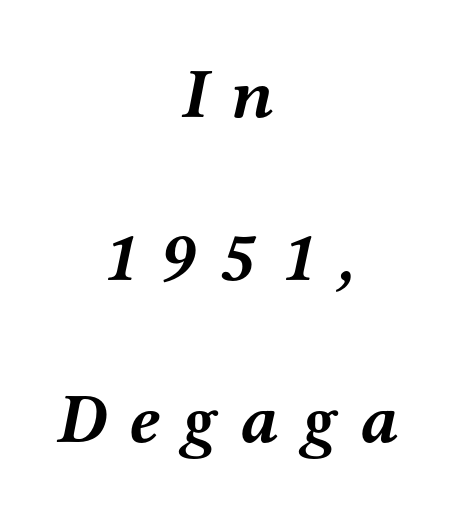
{"serif": "yes", "italic": "yes", "lean": "right", "slant_degrees": 12, "bold": "yes", "weight": "semibold", "width": "wide", "stroke_contrast": "medium", "x_height": "medium", "monospaced": "no", "underline": "no", "align": "center", "line_spacing": "loose", "line_spacing_ratio": 2.29, "letter_spacing": "wide", "letter_spacing_em": 0.32, "glyph_px": 71}
